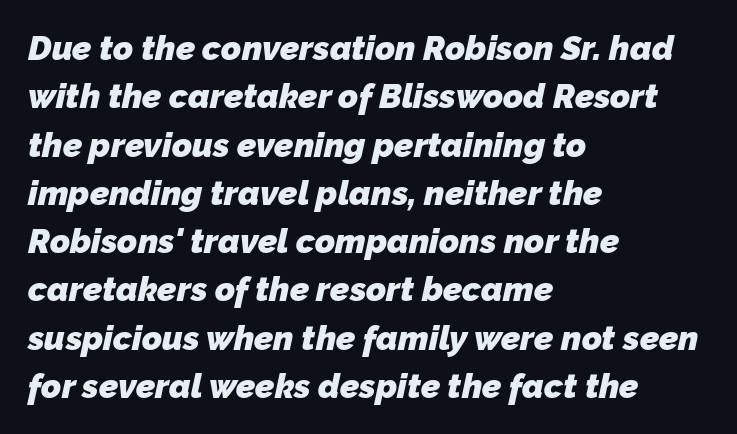
{"serif": "no", "bold": "yes", "weight": "heavy", "width": "normal", "stroke_contrast": "low", "x_height": "medium", "monospaced": "no", "underline": "no", "align": "left", "line_spacing": "normal", "line_spacing_ratio": 1.42, "letter_spacing": "normal", "letter_spacing_em": 0.0, "glyph_px": 34}
